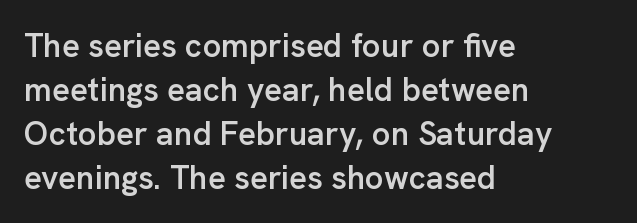
As a designer I'd log this as weight 600, semibold. Varying glyph widths throughout — classic text-font behaviour. Is this a sans? Yes — the strokes have no serifs. Honestly, the letter spacing is just normal — you wouldn't notice it. The string is rendered with underlining switched off.
